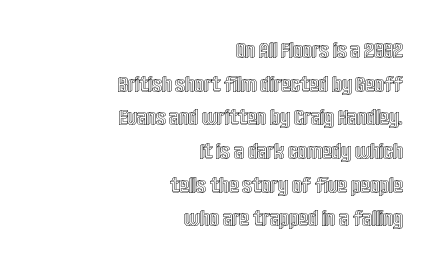
{"italic": "no", "underline": "no", "align": "right", "line_spacing": "normal", "line_spacing_ratio": 1.53, "letter_spacing": "normal", "letter_spacing_em": 0.0, "glyph_px": 22}
